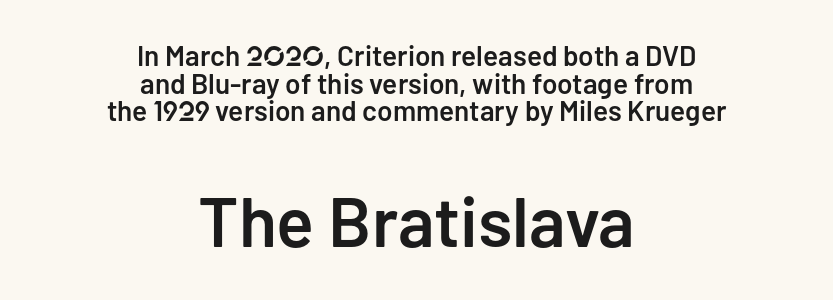
Is the lower block the larger one? Yes — the lower block carries the bigger type. Here the designer chose a conventional face with non-uniform glyph widths. If you folded the block vertically in half, each line would mirror itself in length. Note: no serifs on the glyphs. Quick note: underline off.
